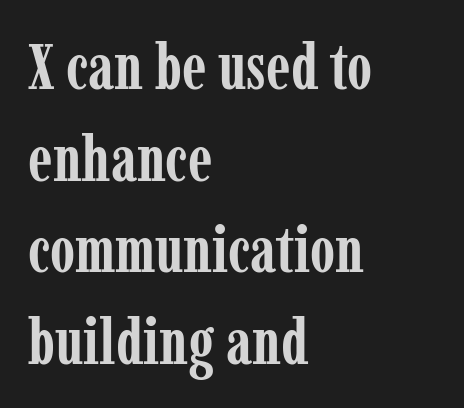
The lettering holds an erect, upright posture throughout. This sample uses a serif face. Evenly set lines give the paragraph a standard silhouette. This sample uses plain, unmodified letter spacing. All the whitespace from short lines collects on the right.
